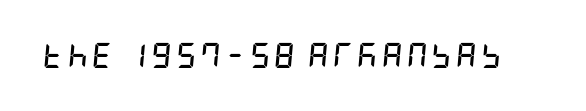
The image shows 25 px bold type, italic (leaning right); set not underlined.
